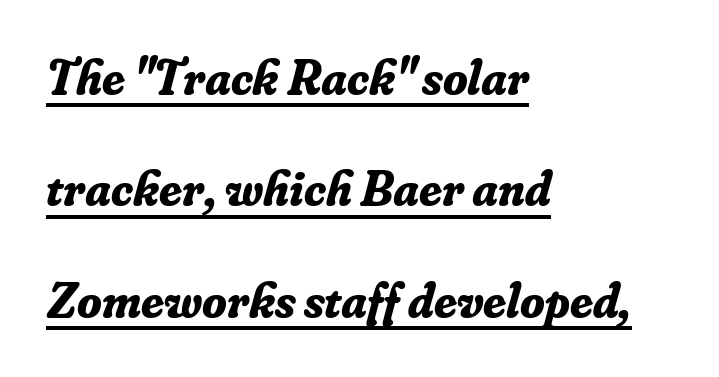
{"serif": "yes", "italic": "yes", "lean": "right", "slant_degrees": 16, "bold": "yes", "weight": "bold", "width": "normal", "stroke_contrast": "low", "x_height": "small", "monospaced": "no", "underline": "yes", "align": "left", "line_spacing": "loose", "line_spacing_ratio": 2.23, "letter_spacing": "normal", "letter_spacing_em": 0.0, "glyph_px": 50}
